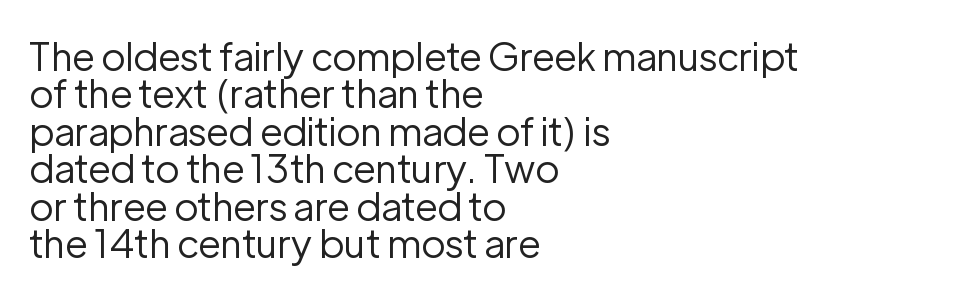
These lines were composed using upright roman letters. Does the copy run flush right? No — it runs flush left. Character widths vary here, with narrow letters taking less room than wide ones. Students, observe: this is what under-led, compact text looks like.
